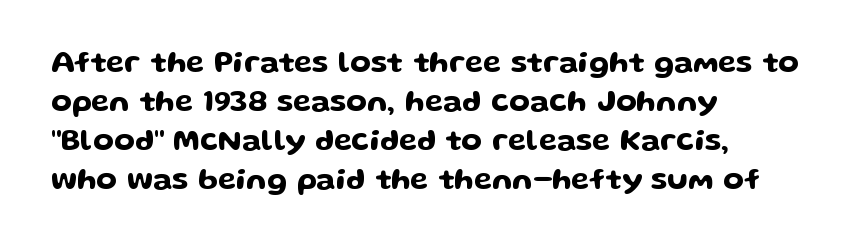
Q: Is the text italic (slanted)? A: No, it is upright.
Q: Is the typeface a serif or a sans-serif typeface? A: Sans-serif.
Q: Is the text underlined? A: No.
Q: How is the paragraph aligned? A: Left-aligned.
Q: Is the spacing between letters normal or unusually wide? A: Normal.
Q: Is the spacing between lines tight, normal or loose? A: Normal.
Q: Width (condensed, normal, or wide)? A: Wide.
Q: Stroke contrast? A: Low.
Q: x-height? A: Medium.
Q: Monospaced? A: No.
